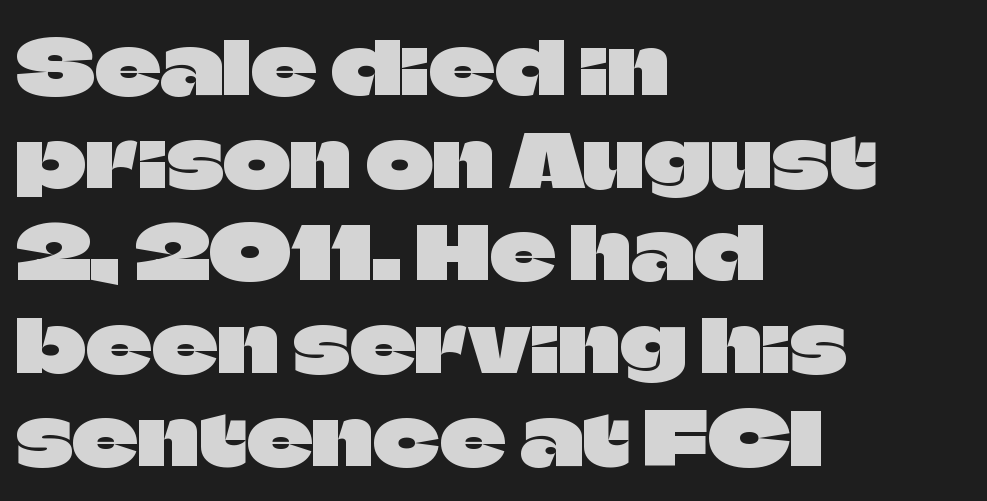
The image shows 73 px sans-serif type, upright; set left-aligned, normal line spacing (1.27x), normal letter spacing, not underlined; low stroke contrast and a large x-height.
